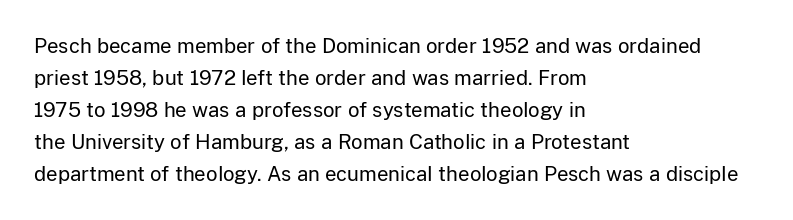
{"italic": "no", "bold": "no", "underline": "no", "align": "left", "line_spacing": "normal", "line_spacing_ratio": 1.6, "letter_spacing": "normal", "letter_spacing_em": 0.0, "glyph_px": 20}
